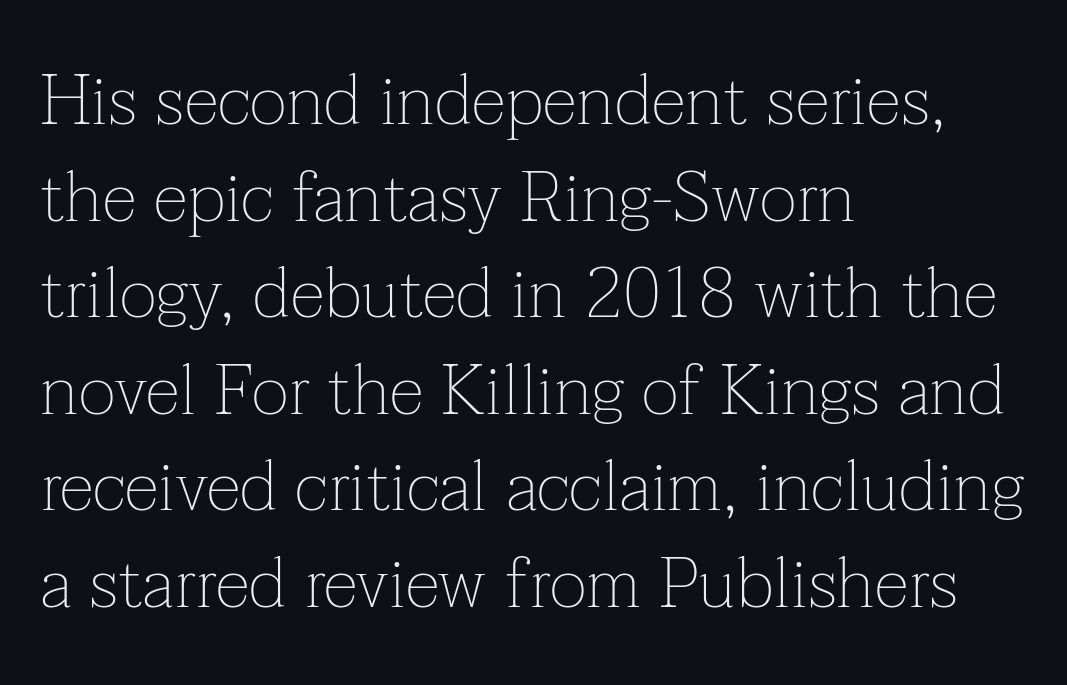
{"serif": "yes", "italic": "no", "bold": "no", "weight": "thin", "width": "normal", "stroke_contrast": "low", "x_height": "medium", "monospaced": "no", "underline": "no", "align": "left", "line_spacing": "normal", "line_spacing_ratio": 1.36, "letter_spacing": "normal", "letter_spacing_em": 0.0, "glyph_px": 71}
